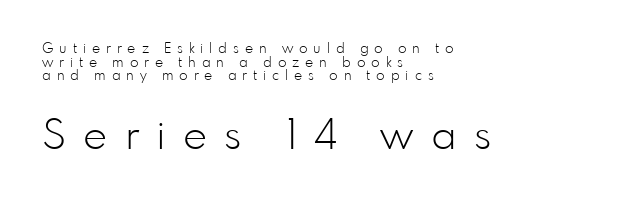
Q: Is the text bold? A: No.
Q: Is the text italic (slanted)? A: No, it is upright.
Q: Is the typeface a serif or a sans-serif typeface? A: Sans-serif.
Q: Is the text underlined? A: No.
Q: How is the paragraph aligned? A: Left-aligned.
Q: Is the spacing between letters normal or unusually wide? A: Unusually wide.
Q: Is the spacing between lines tight, normal or loose? A: Tight.
Q: Which block of text is set in a larger size, the first (top) or the second (bottom)? A: The second (bottom) one.
Q: Width (condensed, normal, or wide)? A: Normal.
Q: Stroke contrast? A: Low.
Q: x-height? A: Small.
Q: Monospaced? A: No.
